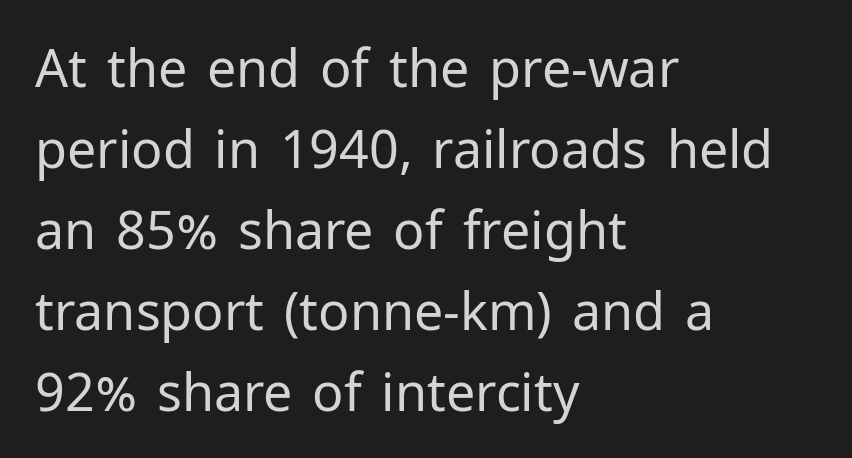
Q: Is the text bold? A: No.
Q: Is the text italic (slanted)? A: No, it is upright.
Q: Is the typeface a serif or a sans-serif typeface? A: Sans-serif.
Q: Is the text underlined? A: No.
Q: How is the paragraph aligned? A: Left-aligned.
Q: Is the spacing between letters normal or unusually wide? A: Normal.
Q: Is the spacing between lines tight, normal or loose? A: Normal.
Q: Width (condensed, normal, or wide)? A: Normal.
Q: Stroke contrast? A: Low.
Q: x-height? A: Medium.
Q: Monospaced? A: No.
